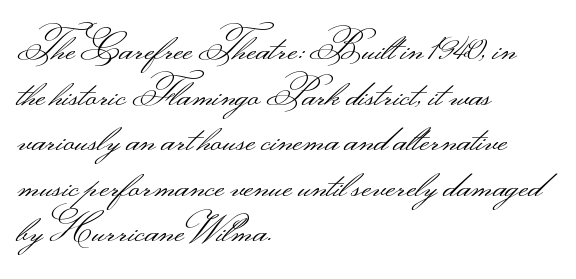
Each letter's strokes conclude bluntly, with no projecting serifs. The face looks like a standard text weight, possibly lighter. Does extra space separate the letters? No, they use regular spacing. The strip under each line holds only bare page.
